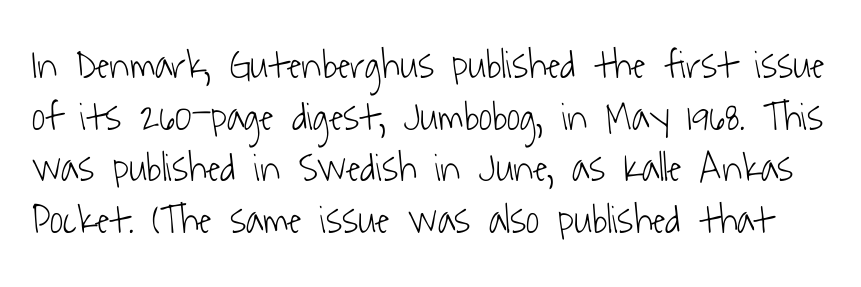
Q: Is the text bold? A: No.
Q: Is the typeface a serif or a sans-serif typeface? A: Sans-serif.
Q: Is the text underlined? A: No.
Q: Is the spacing between letters normal or unusually wide? A: Normal.
Q: Is the spacing between lines tight, normal or loose? A: Normal.
Q: Width (condensed, normal, or wide)? A: Condensed.
Q: Stroke contrast? A: Low.
Q: x-height? A: Medium.
Q: Monospaced? A: No.
